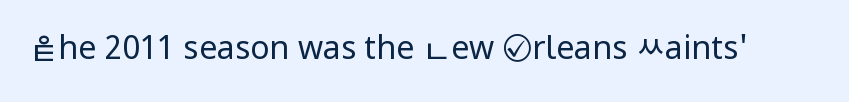
{"serif": "no", "italic": "no", "bold": "no", "weight": "regular", "width": "condensed", "stroke_contrast": "low", "underline": "no", "letter_spacing": "normal", "letter_spacing_em": 0.0, "glyph_px": 32}
